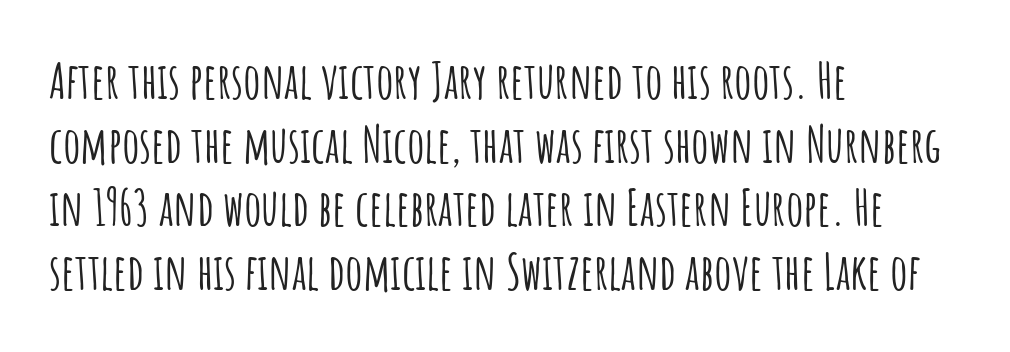
Q: Is the text italic (slanted)? A: No, it is upright.
Q: Is the typeface a serif or a sans-serif typeface? A: Sans-serif.
Q: Is the text underlined? A: No.
Q: How is the paragraph aligned? A: Left-aligned.
Q: Is the spacing between letters normal or unusually wide? A: Normal.
Q: Is the spacing between lines tight, normal or loose? A: Normal.
Q: Width (condensed, normal, or wide)? A: Condensed.
Q: Stroke contrast? A: Low.
Q: x-height? A: Large.
Q: Monospaced? A: No.
